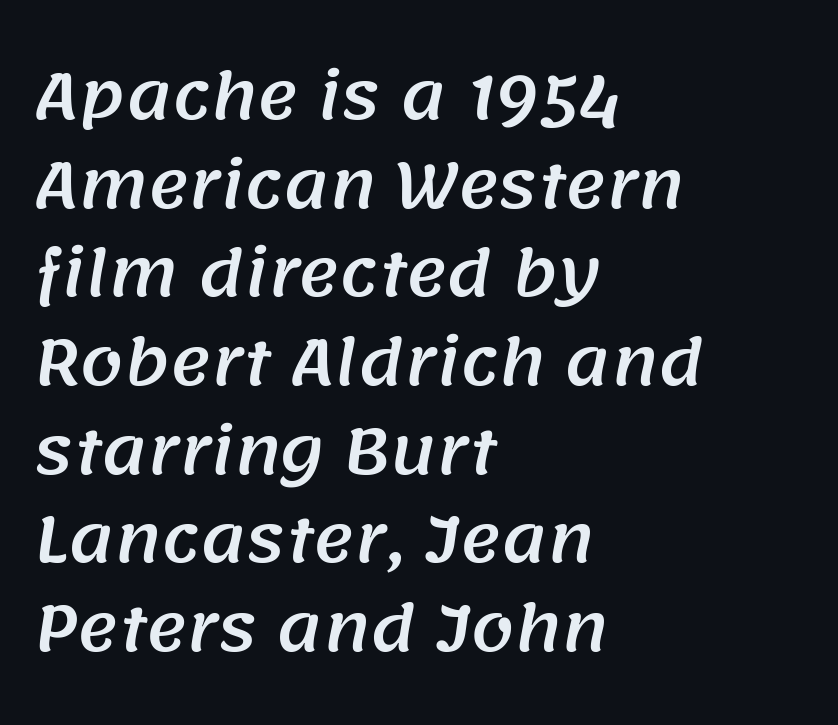
{"serif": "no", "width": "normal", "stroke_contrast": "medium", "x_height": "large", "monospaced": "no", "underline": "no", "align": "left", "line_spacing": "normal", "line_spacing_ratio": 1.43, "letter_spacing": "normal", "letter_spacing_em": 0.0, "glyph_px": 62}
